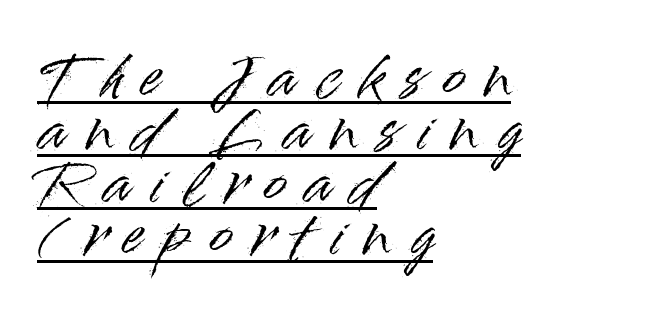
The image shows 55 px sans-serif type; set left-aligned, tight line spacing (0.96x), unusually wide letter spacing (+0.36 em), underlined; high stroke contrast and a small x-height.
